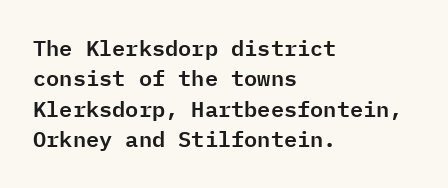
{"italic": "no", "underline": "no", "align": "left", "line_spacing": "normal", "line_spacing_ratio": 1.38, "letter_spacing": "normal", "letter_spacing_em": 0.0, "glyph_px": 22}
